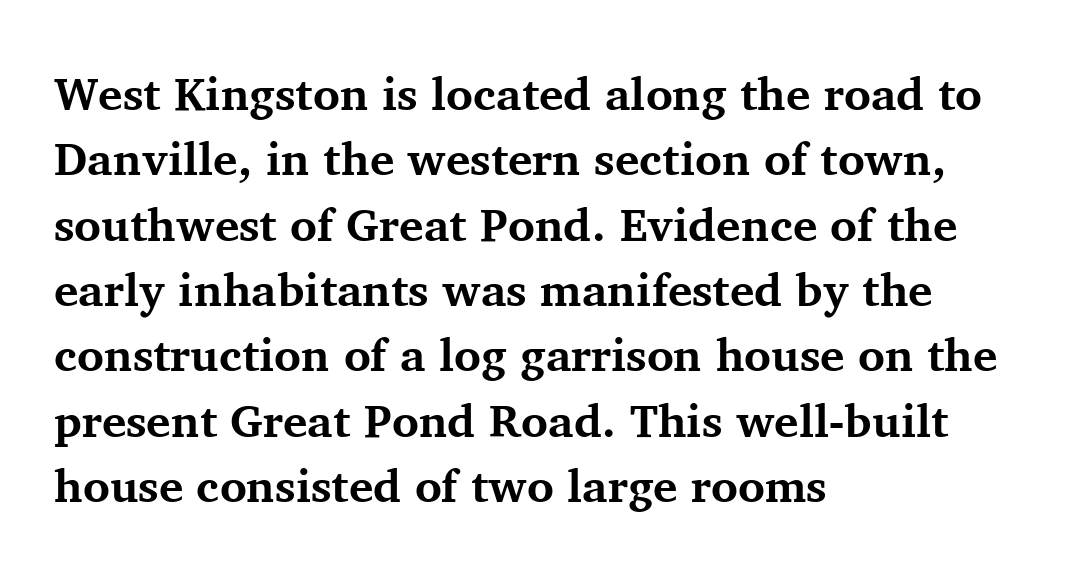
The image shows 46 px bold serif type, upright; set left-aligned, normal line spacing (1.42x), normal letter spacing, not underlined; medium stroke contrast and a medium x-height.
